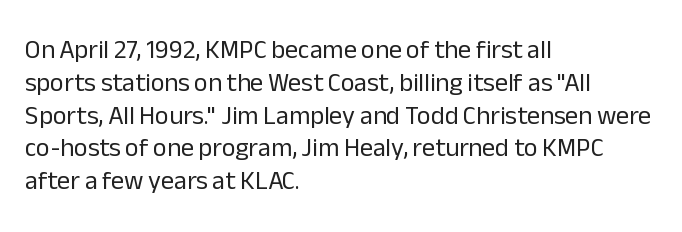
The image shows 26 px text type, upright; set left-aligned, normal line spacing (1.26x), normal letter spacing, not underlined.
